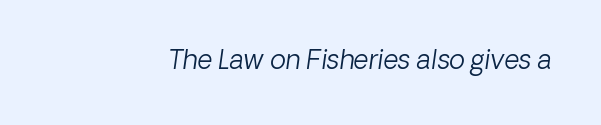
Q: Is the text bold? A: No.
Q: Is the text underlined? A: No.
Q: Is the spacing between letters normal or unusually wide? A: Normal.
